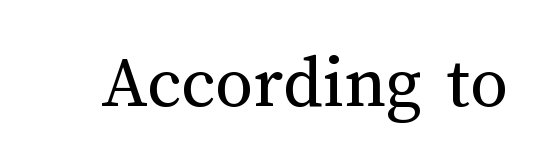
{"italic": "no", "bold": "no", "weight": "regular", "width": "normal", "stroke_contrast": "medium", "x_height": "medium", "monospaced": "no", "underline": "no", "letter_spacing": "normal", "letter_spacing_em": 0.0, "glyph_px": 76}
